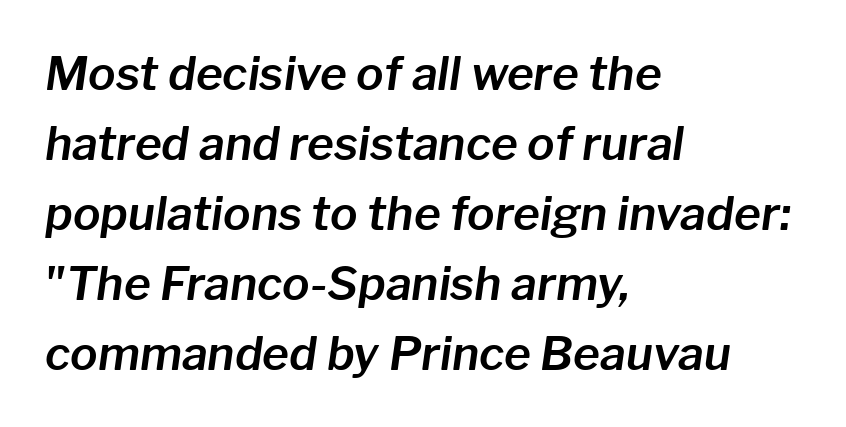
Q: Is the text italic (slanted)? A: Yes, it leans right by about 8 degrees.
Q: Is the text underlined? A: No.
Q: How is the paragraph aligned? A: Left-aligned.
Q: Is the spacing between letters normal or unusually wide? A: Normal.
Q: Is the spacing between lines tight, normal or loose? A: Normal.
Q: Width (condensed, normal, or wide)? A: Normal.
Q: Stroke contrast? A: Low.
Q: x-height? A: Medium.
Q: Monospaced? A: No.
